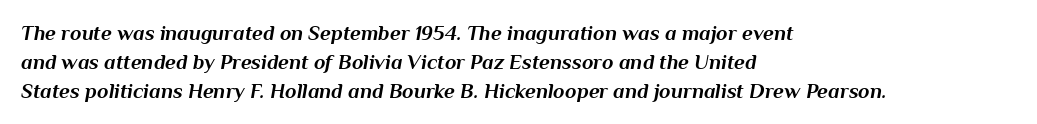
{"italic": "yes", "lean": "right", "slant_degrees": 10, "bold": "yes", "underline": "no", "align": "left", "line_spacing": "normal", "line_spacing_ratio": 1.37, "letter_spacing": "normal", "letter_spacing_em": 0.0, "glyph_px": 21}
